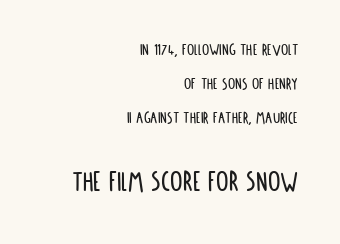
{"serif": "no", "italic": "no", "width": "condensed", "stroke_contrast": "low", "x_height": "large", "monospaced": "no", "underline": "no", "align": "right", "line_spacing": "loose", "line_spacing_ratio": 1.9, "letter_spacing": "normal", "letter_spacing_em": 0.0, "larger_block": "second", "size_ratio": 1.72, "glyph_px": 31}
